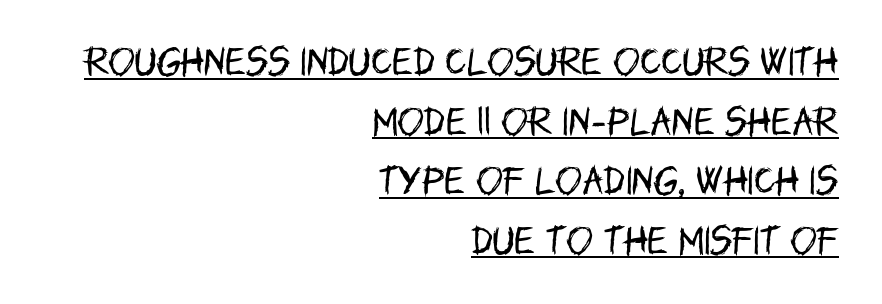
The image shows 32 px regular-weight, condensed sans-serif type, upright; set right-aligned, line spacing 1.86x, normal letter spacing, underlined; low stroke contrast and a large x-height.
